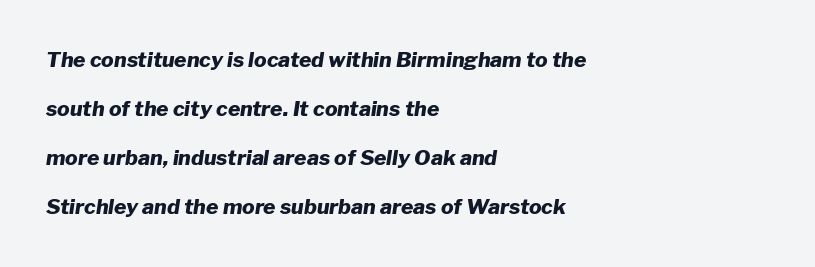
Q: Is the text bold? A: Yes.
Q: Is the text italic (slanted)? A: Yes, it leans right by about 8 degrees.
Q: Is the text underlined? A: No.
Q: How is the paragraph aligned? A: Left-aligned.
Q: Is the spacing between letters normal or unusually wide? A: Normal.
Q: Is the spacing between lines tight, normal or loose? A: Loose.
